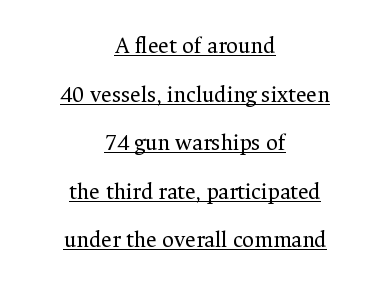
Q: Is the text bold? A: No.
Q: Is the text italic (slanted)? A: No, it is upright.
Q: Is the text underlined? A: Yes.
Q: How is the paragraph aligned? A: Centered.
Q: Is the spacing between letters normal or unusually wide? A: Normal.
Q: Is the spacing between lines tight, normal or loose? A: Loose.
